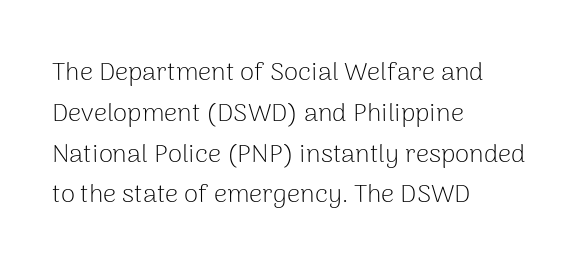
{"italic": "no", "bold": "no", "underline": "no", "align": "left", "line_spacing": "normal", "line_spacing_ratio": 1.57, "letter_spacing": "normal", "letter_spacing_em": 0.0, "glyph_px": 26}
